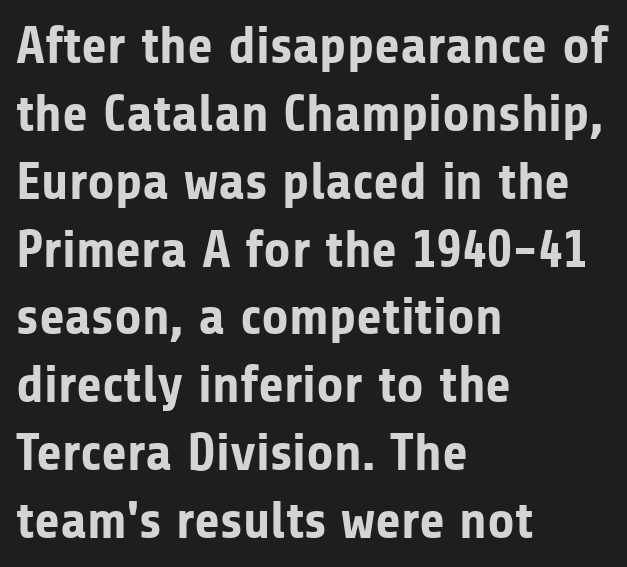
{"serif": "no", "italic": "no", "bold": "yes", "weight": "bold", "width": "normal", "stroke_contrast": "low", "x_height": "medium", "monospaced": "no", "underline": "no", "align": "left", "line_spacing": "normal", "line_spacing_ratio": 1.28, "letter_spacing": "normal", "letter_spacing_em": 0.0, "glyph_px": 53}
